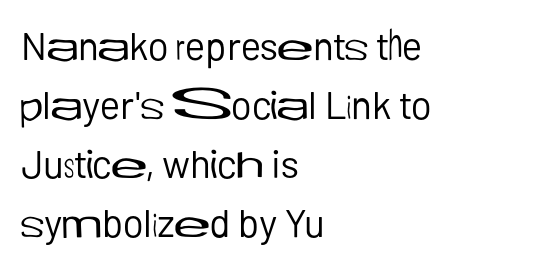
Check where the strokes stop: nothing finishes them off — pure sans. Short note: letters normally spaced. Compared with a typical body face, this is equally light or lighter still. Characters remain perfectly vertical along every line. Each row of text sits above clean, open space.
